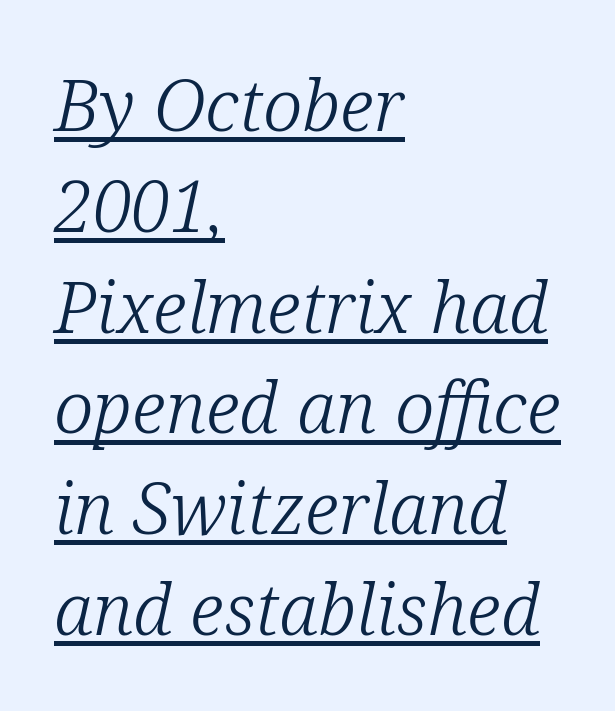
No chunkiness to these letters — they're not bold. Nothing unusual about the tracking: characters are spaced as the font intends. The rendering uses a moderate line-height, typical for paragraphs. Quick note: underline on. The rendering uses natural spacing where letterforms have individual widths. The text block is weighted toward the left margin, trailing off unevenly rightward.
